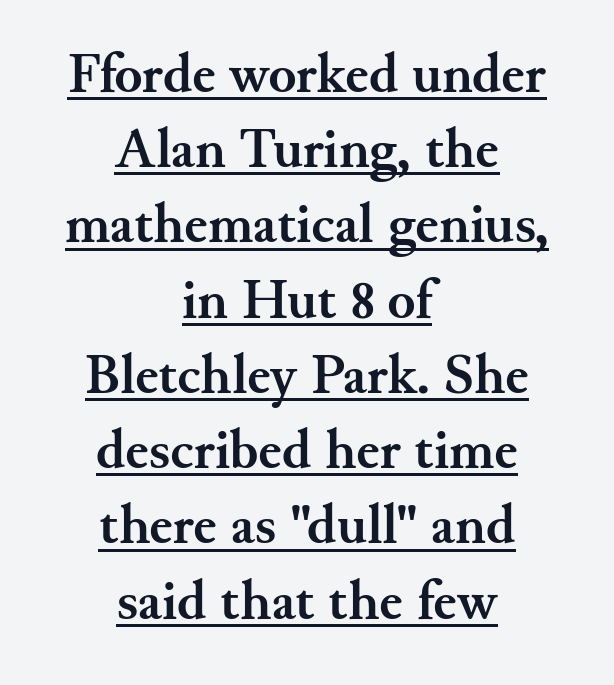
Q: Is the text bold? A: Yes.
Q: Is the text italic (slanted)? A: No, it is upright.
Q: Is the typeface a serif or a sans-serif typeface? A: Serif.
Q: Is the text underlined? A: Yes.
Q: How is the paragraph aligned? A: Centered.
Q: Is the spacing between letters normal or unusually wide? A: Normal.
Q: Is the spacing between lines tight, normal or loose? A: Normal.
Q: Width (condensed, normal, or wide)? A: Normal.
Q: Stroke contrast? A: Medium.
Q: x-height? A: Small.
Q: Monospaced? A: No.
